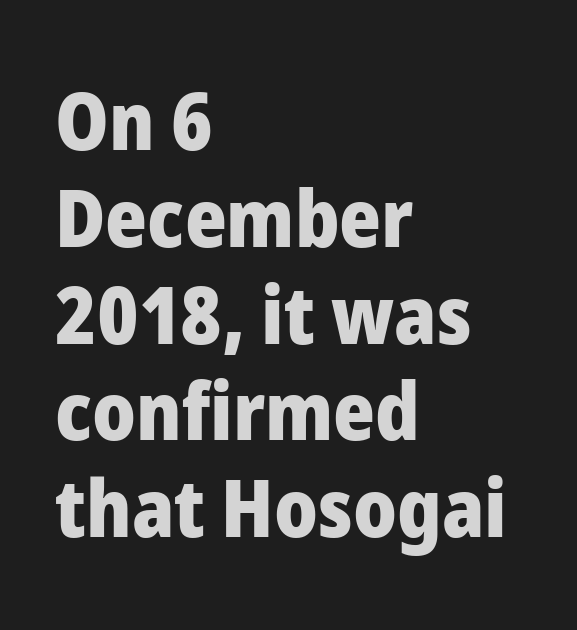
Teacher's note: observe the even left margin — that is flush-left alignment. Italic? Not at all — the glyphs are vertical. Grotesque or geometric, the face here clearly has no serifs. These lines keep a tight, regular rhythm from letter to letter. The passage shown is typed in a proportional face where columns would drift.
